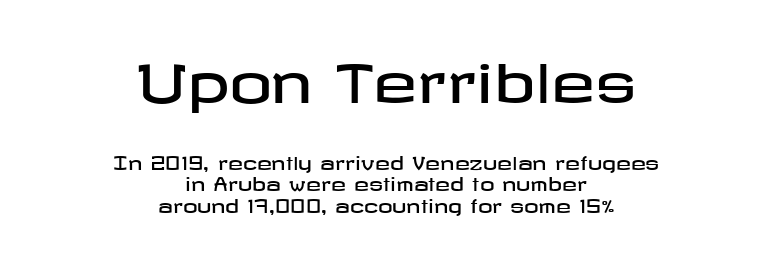
Type without underlining. Reading top to bottom, the characters get smaller at the block break. Honestly, the letter spacing is just normal — you wouldn't notice it. Leftover space on each line is divided equally before and after the words. Does the lettering tilt? It doesn't — this is upright.
